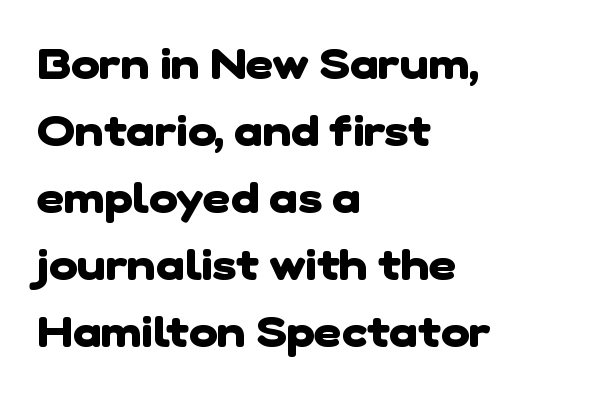
Descenders are the only things crossing below the line. These lines stack with their left ends in a neat column. The rendering uses a bold face; every stroke is thick and dark. Evenly set lines give the paragraph a standard silhouette.
